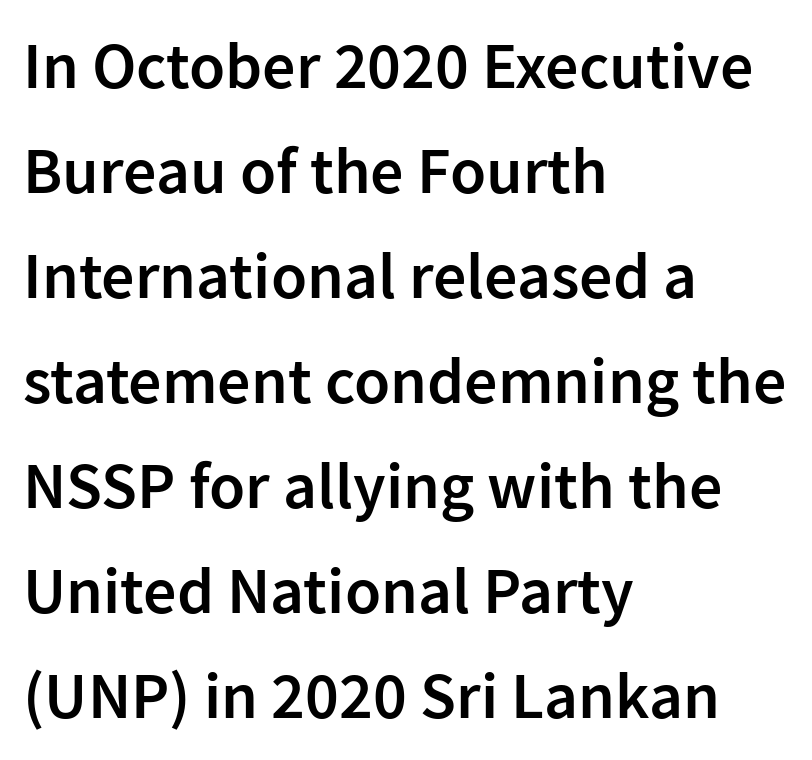
Which margin do the lines hug? The left one — the right edge is uneven. Only glyphs here, with clear space below each row. The lines sit at an ordinary, default distance from one another. This is the regular roman posture of the typeface. Does the type have serifs? No, each stem ends abruptly. These lines are rendered in a variable-pitch font.
